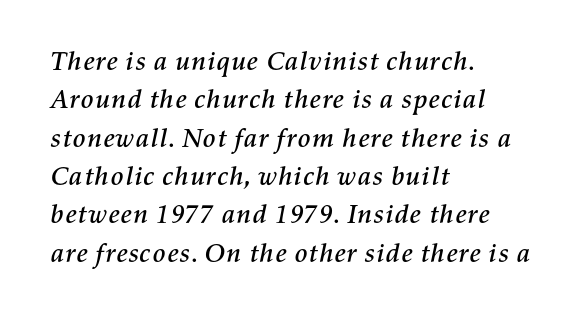
{"italic": "yes", "lean": "right", "slant_degrees": 11, "underline": "no", "align": "left", "line_spacing": "normal", "line_spacing_ratio": 1.42, "letter_spacing": "normal", "letter_spacing_em": 0.0, "glyph_px": 27}
